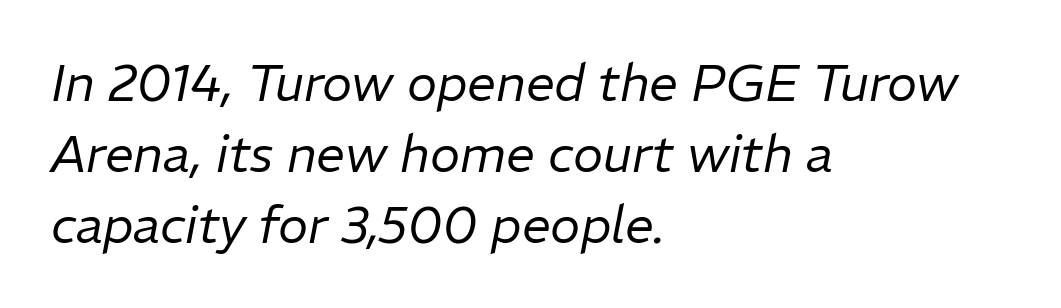
Q: Is the text bold? A: No.
Q: Is the text italic (slanted)? A: Yes, it leans right by about 11 degrees.
Q: Is the text underlined? A: No.
Q: How is the paragraph aligned? A: Left-aligned.
Q: Is the spacing between letters normal or unusually wide? A: Normal.
Q: Is the spacing between lines tight, normal or loose? A: Normal.
Q: Width (condensed, normal, or wide)? A: Normal.
Q: Stroke contrast? A: Low.
Q: x-height? A: Medium.
Q: Monospaced? A: No.
